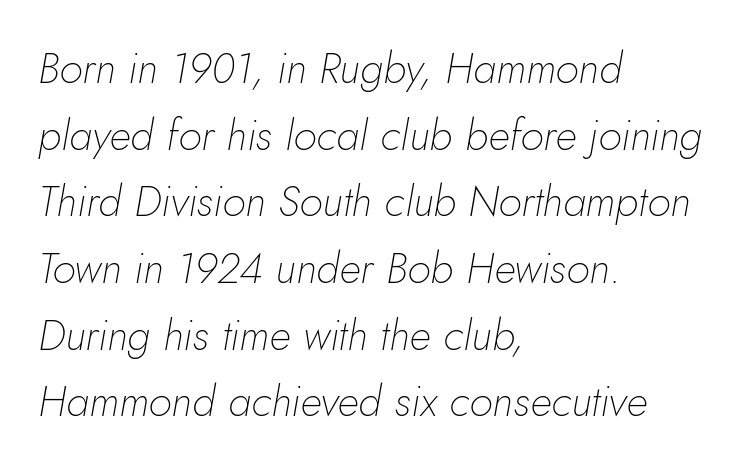
{"italic": "yes", "lean": "right", "slant_degrees": 10, "bold": "no", "weight": "thin", "width": "normal", "stroke_contrast": "low", "x_height": "small", "monospaced": "no", "underline": "no", "align": "left", "line_spacing": "normal", "line_spacing_ratio": 1.55, "letter_spacing": "normal", "letter_spacing_em": 0.0, "glyph_px": 43}
